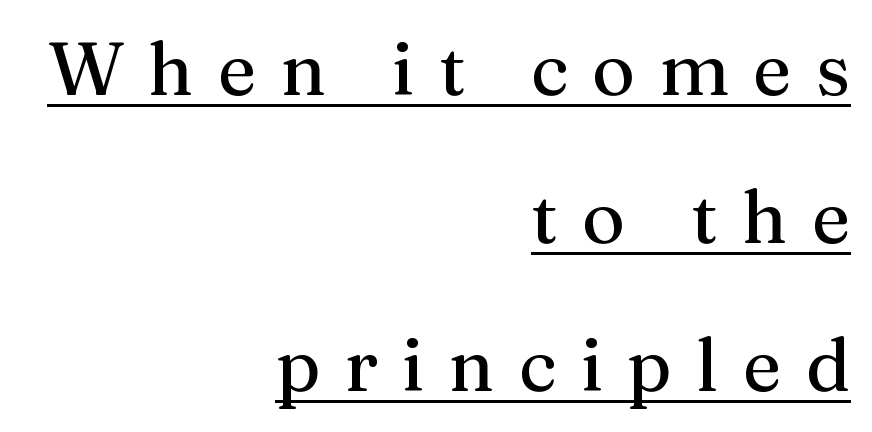
Q: Is the text italic (slanted)? A: No, it is upright.
Q: Is the typeface a serif or a sans-serif typeface? A: Serif.
Q: Is the text underlined? A: Yes.
Q: How is the paragraph aligned? A: Right-aligned.
Q: Is the spacing between letters normal or unusually wide? A: Unusually wide.
Q: Is the spacing between lines tight, normal or loose? A: Loose.
Q: Width (condensed, normal, or wide)? A: Normal.
Q: Stroke contrast? A: Medium.
Q: x-height? A: Medium.
Q: Monospaced? A: No.
